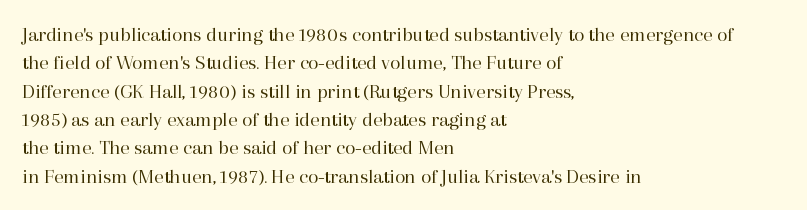
Q: Is the text bold? A: No.
Q: Is the text italic (slanted)? A: No, it is upright.
Q: Is the text underlined? A: No.
Q: How is the paragraph aligned? A: Left-aligned.
Q: Is the spacing between letters normal or unusually wide? A: Normal.
Q: Is the spacing between lines tight, normal or loose? A: Normal.
